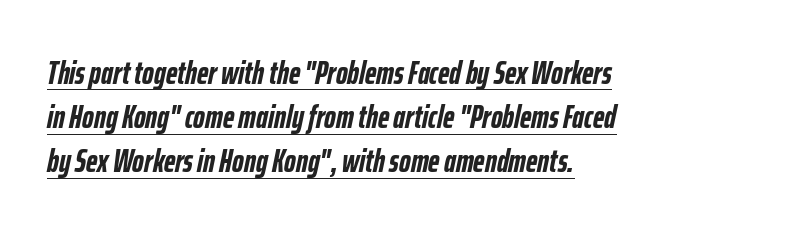
Q: Is the text bold? A: Yes.
Q: Is the text italic (slanted)? A: Yes, it leans right by about 12 degrees.
Q: Is the text underlined? A: Yes.
Q: How is the paragraph aligned? A: Left-aligned.
Q: Is the spacing between letters normal or unusually wide? A: Normal.
Q: Is the spacing between lines tight, normal or loose? A: Normal.
Q: Width (condensed, normal, or wide)? A: Condensed.
Q: Stroke contrast? A: Low.
Q: x-height? A: Medium.
Q: Monospaced? A: No.
